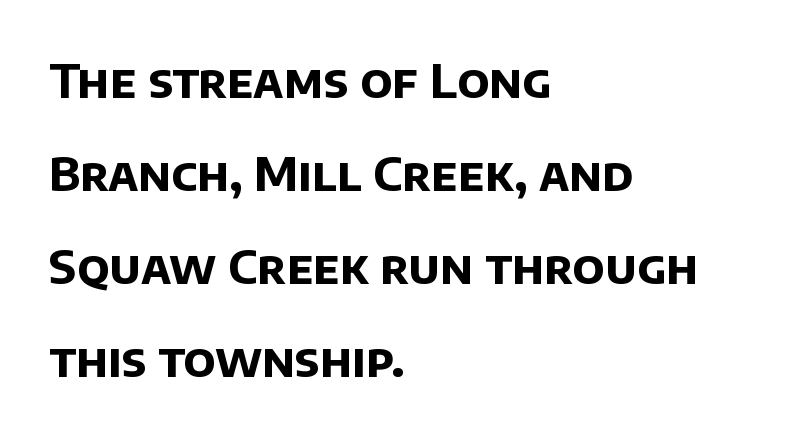
{"serif": "no", "bold": "yes", "weight": "bold", "width": "normal", "stroke_contrast": "low", "x_height": "large", "monospaced": "no", "underline": "no", "align": "left", "line_spacing": "loose", "line_spacing_ratio": 1.98, "letter_spacing": "normal", "letter_spacing_em": 0.0, "glyph_px": 47}
